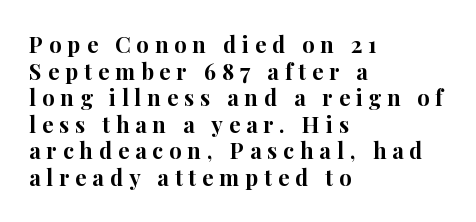
The image shows 22 px bold type, upright; set left-aligned, line spacing 1.21x, unusually wide letter spacing (+0.27 em), not underlined.
